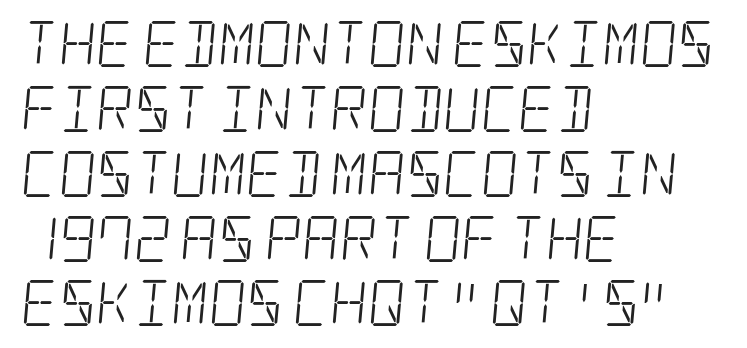
Short and long lines alike share a common starting point at left. Spacing between characters is what you'd get straight out of the box. Unmarked baselines from the first word to the last. This reads as an unemphasized weight, regular at the heaviest.
